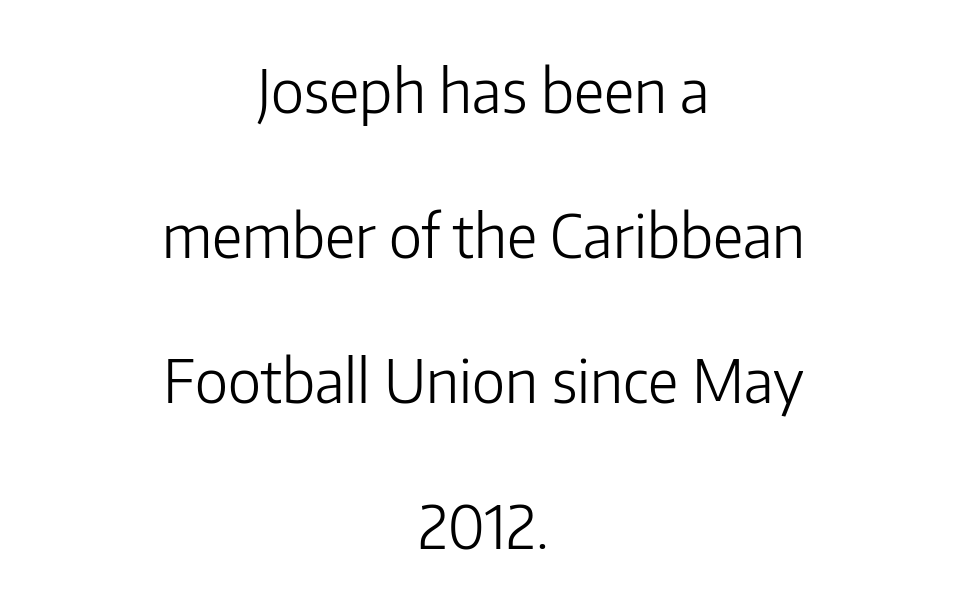
Q: Is the text bold? A: No.
Q: Is the text italic (slanted)? A: No, it is upright.
Q: Is the typeface a serif or a sans-serif typeface? A: Sans-serif.
Q: Is the text underlined? A: No.
Q: How is the paragraph aligned? A: Centered.
Q: Is the spacing between letters normal or unusually wide? A: Normal.
Q: Is the spacing between lines tight, normal or loose? A: Loose.
Q: Width (condensed, normal, or wide)? A: Normal.
Q: Stroke contrast? A: Low.
Q: x-height? A: Medium.
Q: Monospaced? A: No.
